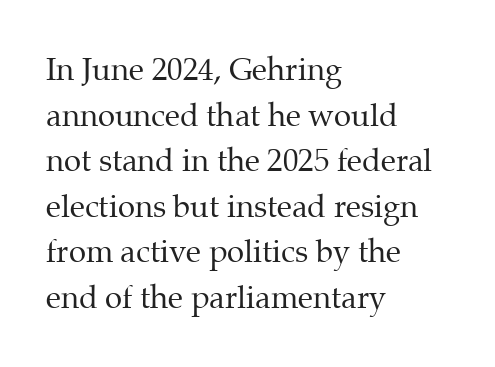
Q: Is the text bold? A: No.
Q: Is the text italic (slanted)? A: No, it is upright.
Q: Is the typeface a serif or a sans-serif typeface? A: Serif.
Q: Is the text underlined? A: No.
Q: How is the paragraph aligned? A: Left-aligned.
Q: Is the spacing between letters normal or unusually wide? A: Normal.
Q: Is the spacing between lines tight, normal or loose? A: Normal.
Q: Width (condensed, normal, or wide)? A: Normal.
Q: Stroke contrast? A: Medium.
Q: x-height? A: Medium.
Q: Monospaced? A: No.
